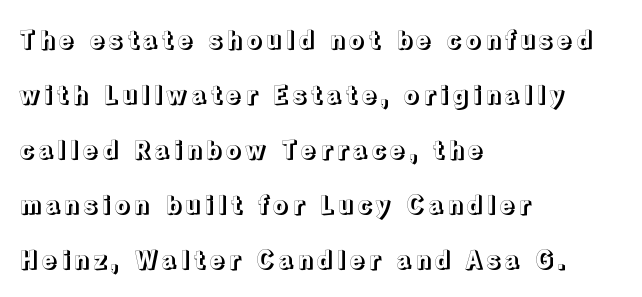
Q: Is the text italic (slanted)? A: No, it is upright.
Q: Is the text underlined? A: No.
Q: How is the paragraph aligned? A: Left-aligned.
Q: Is the spacing between lines tight, normal or loose? A: Loose.
